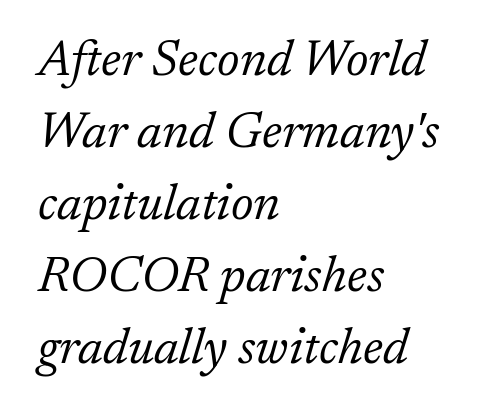
Each letter keeps its own natural width here, so spacing adapts to shape. Caption: multi-line text, flush left, ragged right. Stems here are at most as thick as an everyday book face. Each letter's strokes conclude with small projecting serifs. The lines sit at an ordinary, default distance from one another.
